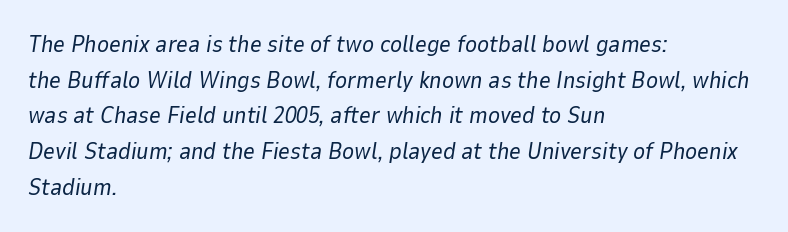
The image shows 23 px text type, italic (leaning right); set left-aligned, normal line spacing (1.55x), normal letter spacing, not underlined.
